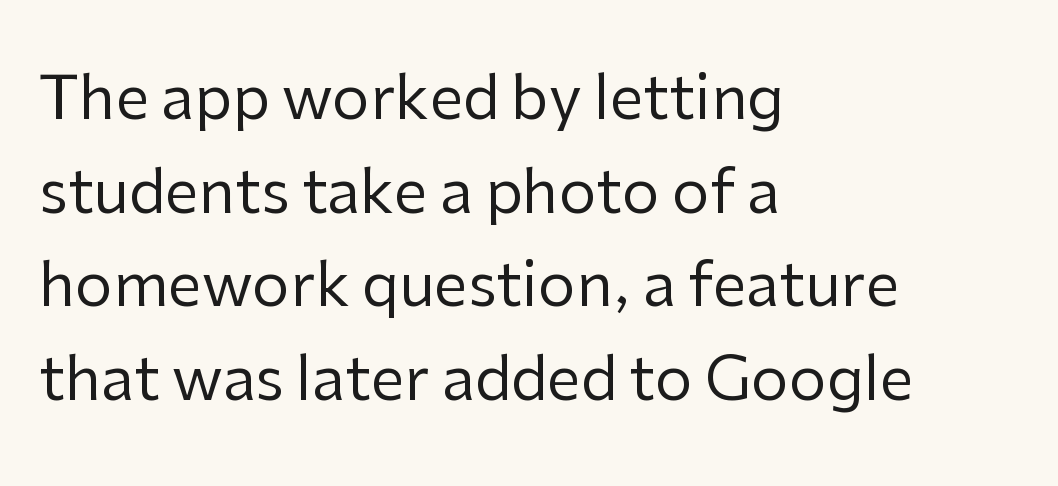
Alignment: flush left. Here the designer chose a conventional face with non-uniform glyph widths. The typeface chosen for these lines omits serifs. Look at the tracking — it's just the regular setting, nothing added. Regarding leading, the lines here are spaced in the standard way.
